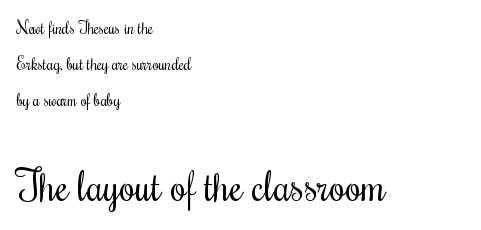
Q: Is the text bold? A: No.
Q: Is the text italic (slanted)? A: Yes.
Q: Is the text underlined? A: No.
Q: How is the paragraph aligned? A: Left-aligned.
Q: Is the spacing between letters normal or unusually wide? A: Normal.
Q: Is the spacing between lines tight, normal or loose? A: Loose.
Q: Which block of text is set in a larger size, the first (top) or the second (bottom)? A: The second (bottom) one.
Q: Width (condensed, normal, or wide)? A: Condensed.
Q: Stroke contrast? A: Medium.
Q: x-height? A: Small.
Q: Monospaced? A: No.
